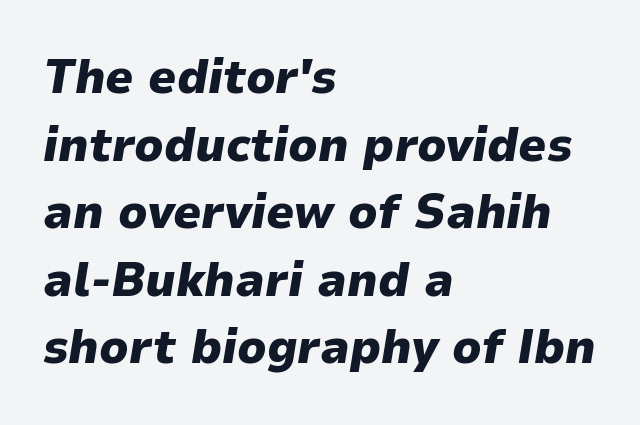
The image shows 49 px heavy type, italic (leaning right); set left-aligned, normal line spacing (1.38x), normal letter spacing, not underlined; low stroke contrast and a medium x-height.
